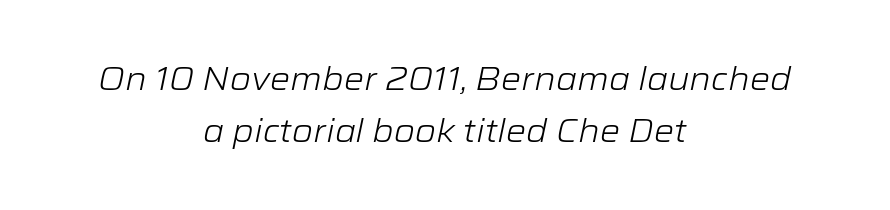
{"italic": "yes", "lean": "right", "slant_degrees": 12, "bold": "no", "weight": "light", "width": "wide", "stroke_contrast": "low", "x_height": "medium", "monospaced": "no", "underline": "no", "align": "center", "line_spacing": "normal", "line_spacing_ratio": 1.61, "letter_spacing": "normal", "letter_spacing_em": 0.0, "glyph_px": 32}
